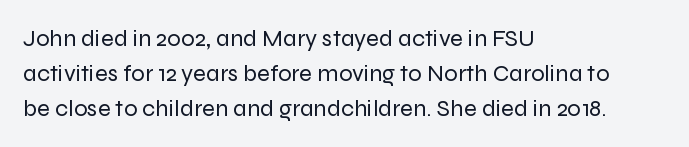
Q: Is the text bold? A: No.
Q: Is the text italic (slanted)? A: No, it is upright.
Q: Is the text underlined? A: No.
Q: How is the paragraph aligned? A: Left-aligned.
Q: Is the spacing between letters normal or unusually wide? A: Normal.
Q: Is the spacing between lines tight, normal or loose? A: Normal.
